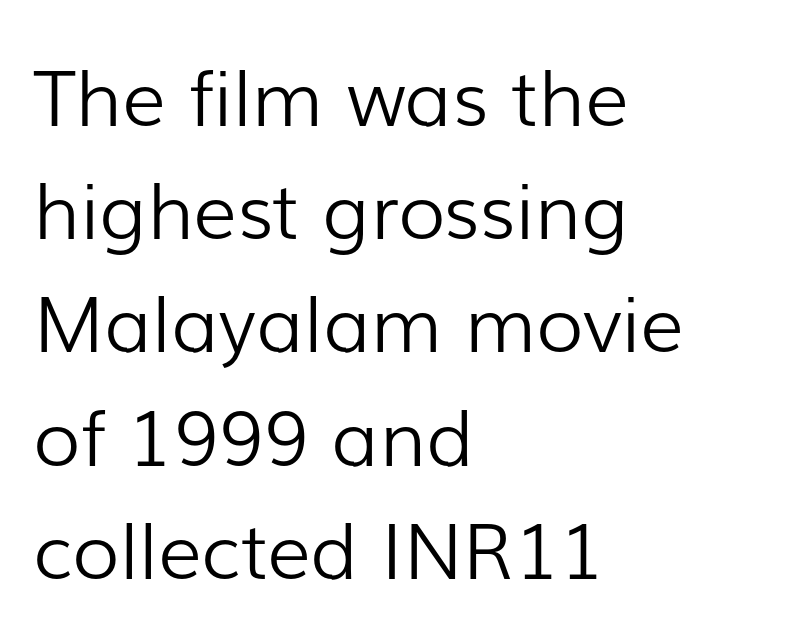
The image shows 77 px light sans-serif type, upright; set left-aligned, normal line spacing (1.47x), normal letter spacing, not underlined; low stroke contrast and a medium x-height.
